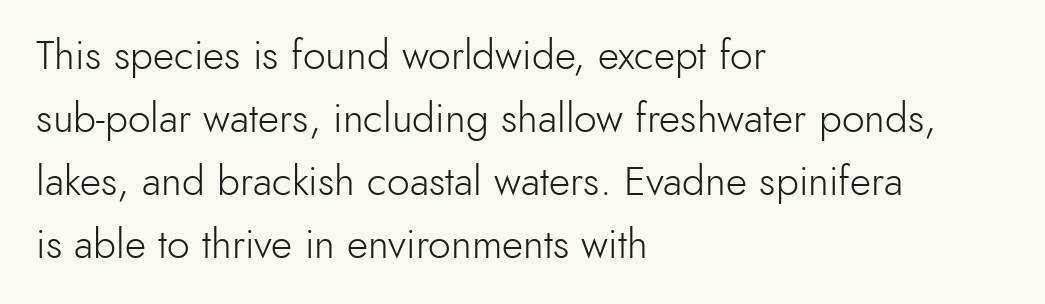
Do the letters lean? They stand straight. The type is set solid horizontally, with unmodified tracking. Words float on clear page, feet unadorned. Evenly set lines give the paragraph a standard silhouette.
